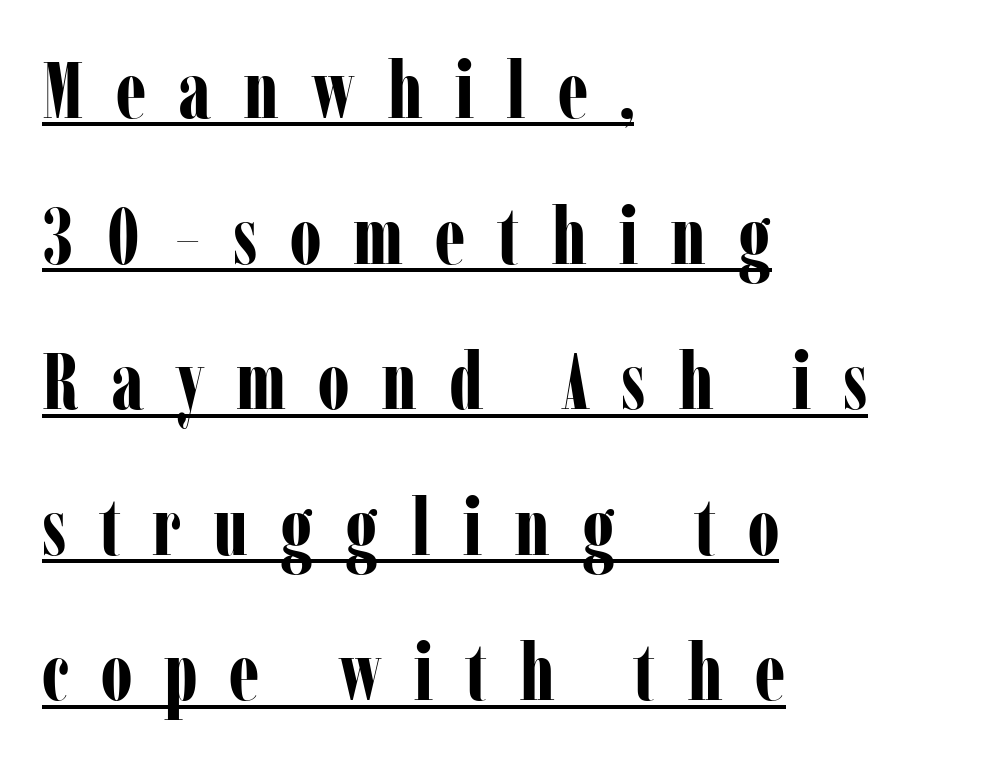
{"serif": "yes", "italic": "no", "bold": "yes", "weight": "bold", "width": "condensed", "stroke_contrast": "low", "x_height": "medium", "monospaced": "no", "underline": "yes", "align": "left", "line_spacing_ratio": 1.82, "letter_spacing": "wide", "letter_spacing_em": 0.4, "glyph_px": 80}
